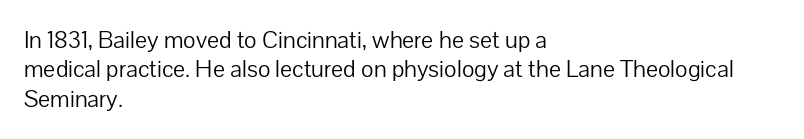
The image shows 24 px text type, upright; set left-aligned, line spacing 1.22x, normal letter spacing, not underlined.
